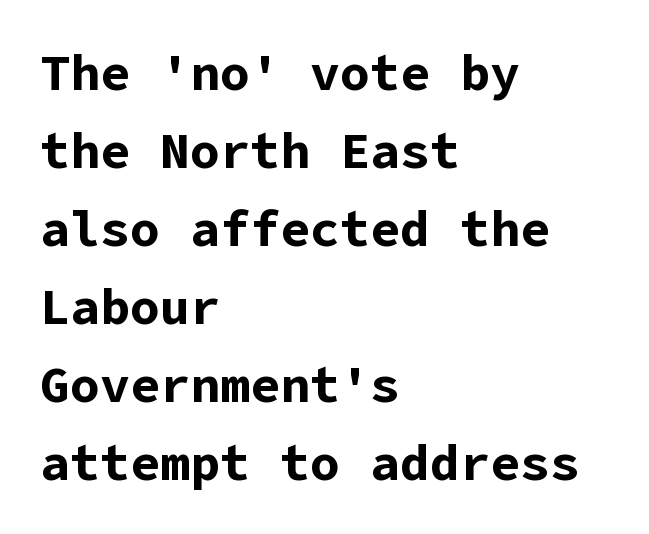
The line-height multiplier appears to be the usual default. What stands out about the letter spacing? Nothing — it is the standard amount. Characters remain perfectly vertical along every line. The typeface chosen for these lines omits serifs. The rendering uses a bold face; every stroke is thick and dark. This rendering features lettering with no underline.
